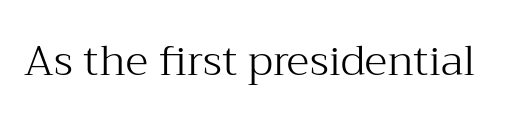
The image shows 42 px light serif type, upright; set normal letter spacing, not underlined; medium stroke contrast and a medium x-height.
